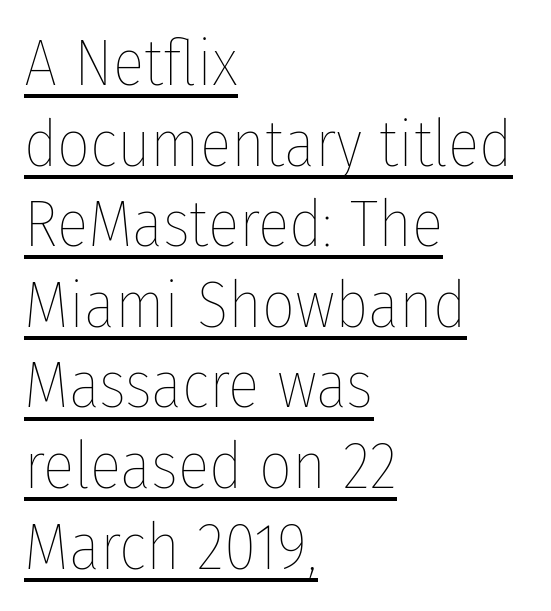
This rendering uses left alignment, leaving the right contour irregular. The face used here is proportionally spaced, like ordinary book or web type. The letters stand upright; this is a roman face. No heavy texture on the line: the type isn't bold. Nothing unusual about the tracking: characters are spaced as the font intends. This is underlined copy, the kind a proofreader might mark for attention.
